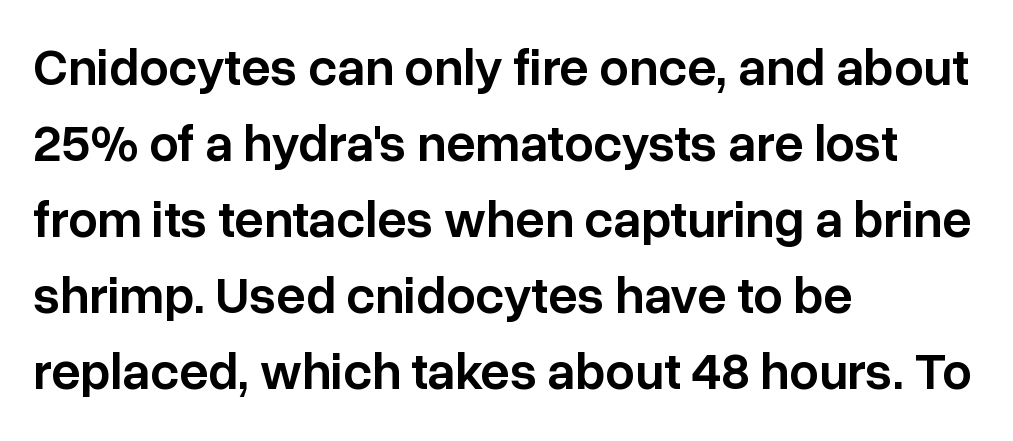
Q: Is the text bold? A: Semi-bold.
Q: Is the text italic (slanted)? A: No, it is upright.
Q: Is the typeface a serif or a sans-serif typeface? A: Sans-serif.
Q: Is the text underlined? A: No.
Q: How is the paragraph aligned? A: Left-aligned.
Q: Is the spacing between letters normal or unusually wide? A: Normal.
Q: Is the spacing between lines tight, normal or loose? A: Normal.
Q: Width (condensed, normal, or wide)? A: Normal.
Q: Stroke contrast? A: Low.
Q: x-height? A: Medium.
Q: Monospaced? A: No.
